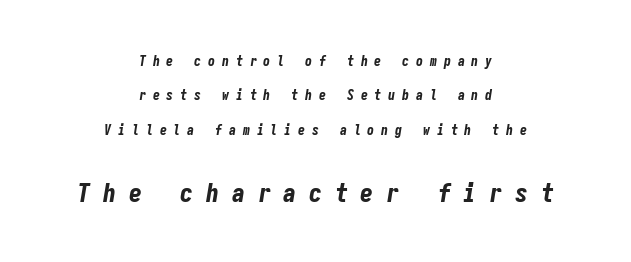
Q: Is the text bold? A: Yes.
Q: Is the text italic (slanted)? A: Yes, it leans right by about 9 degrees.
Q: Is the text underlined? A: No.
Q: How is the paragraph aligned? A: Centered.
Q: Is the spacing between letters normal or unusually wide? A: Unusually wide.
Q: Is the spacing between lines tight, normal or loose? A: Loose.
Q: Which block of text is set in a larger size, the first (top) or the second (bottom)? A: The second (bottom) one.
